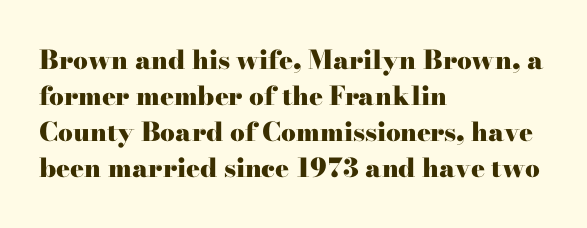
Clear beneath every line of the passage. The typography opts for an upright posture over an oblique one. Evenly set lines give the paragraph a standard silhouette. Standard letterfit; no display-style spreading of the glyphs. The compositor pushed each line to the left boundary.
